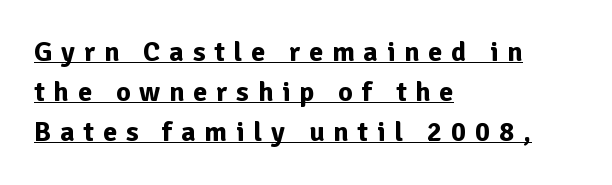
The text block is weighted toward the left margin, trailing off unevenly rightward. Posture: vertical. Compared with typical paragraphs, the rows here are spaced about the same. The passage shown is emphatically bold. Caption: expanded tracking, letters set apart.
